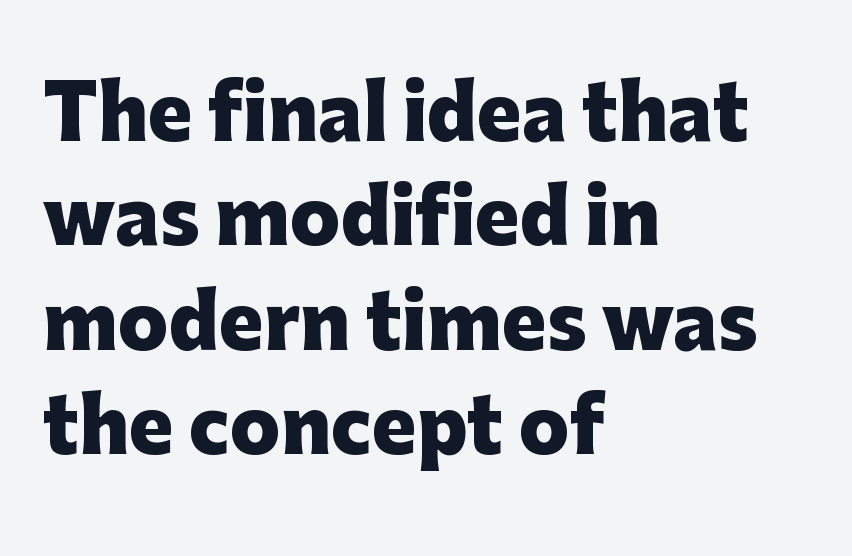
Q: Is the text bold? A: Yes.
Q: Is the text italic (slanted)? A: No, it is upright.
Q: Is the typeface a serif or a sans-serif typeface? A: Sans-serif.
Q: Is the text underlined? A: No.
Q: How is the paragraph aligned? A: Left-aligned.
Q: Is the spacing between letters normal or unusually wide? A: Normal.
Q: Is the spacing between lines tight, normal or loose? A: Normal.
Q: Width (condensed, normal, or wide)? A: Normal.
Q: Stroke contrast? A: Low.
Q: x-height? A: Medium.
Q: Monospaced? A: No.
